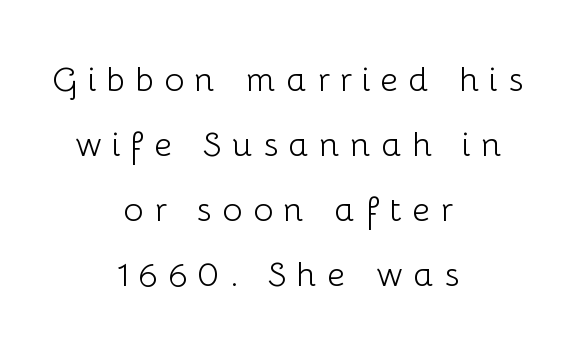
Q: Is the text bold? A: No.
Q: Is the text italic (slanted)? A: No, it is upright.
Q: Is the typeface a serif or a sans-serif typeface? A: Sans-serif.
Q: Is the text underlined? A: No.
Q: How is the paragraph aligned? A: Centered.
Q: Is the spacing between letters normal or unusually wide? A: Unusually wide.
Q: Is the spacing between lines tight, normal or loose? A: Loose.
Q: Width (condensed, normal, or wide)? A: Normal.
Q: Stroke contrast? A: Low.
Q: x-height? A: Medium.
Q: Monospaced? A: No.
